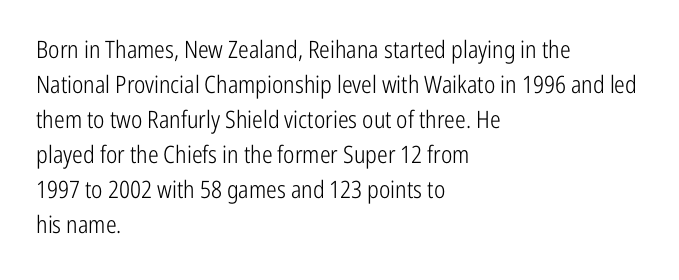
The image shows 24 px text type, upright; set left-aligned, normal line spacing (1.46x), normal letter spacing, not underlined.
